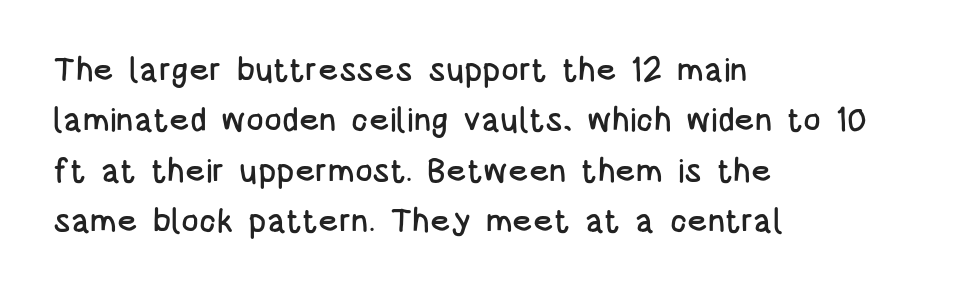
Q: Is the text italic (slanted)? A: No, it is upright.
Q: Is the typeface a serif or a sans-serif typeface? A: Sans-serif.
Q: Is the text underlined? A: No.
Q: How is the paragraph aligned? A: Left-aligned.
Q: Is the spacing between letters normal or unusually wide? A: Normal.
Q: Is the spacing between lines tight, normal or loose? A: Normal.
Q: Width (condensed, normal, or wide)? A: Condensed.
Q: Stroke contrast? A: Low.
Q: x-height? A: Large.
Q: Monospaced? A: No.
